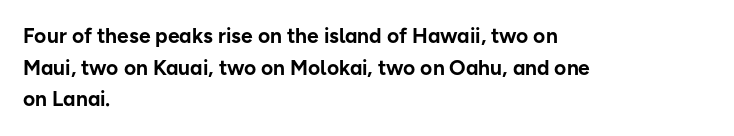
{"italic": "no", "bold": "yes", "underline": "no", "align": "left", "line_spacing": "normal", "line_spacing_ratio": 1.51, "letter_spacing": "normal", "letter_spacing_em": 0.0, "glyph_px": 21}
